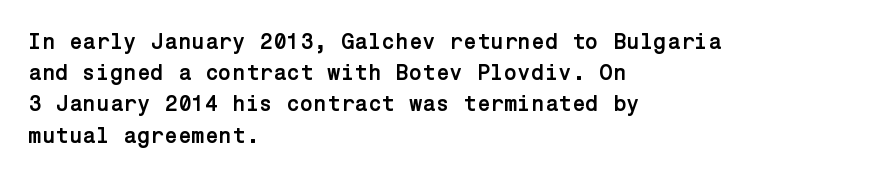
The image shows 22 px bold type, upright; set left-aligned, normal line spacing (1.42x), normal letter spacing, not underlined.
